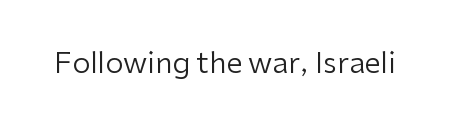
Q: Is the text bold? A: No.
Q: Is the text italic (slanted)? A: No, it is upright.
Q: Is the typeface a serif or a sans-serif typeface? A: Sans-serif.
Q: Is the text underlined? A: No.
Q: Is the spacing between letters normal or unusually wide? A: Normal.
Q: Width (condensed, normal, or wide)? A: Normal.
Q: Stroke contrast? A: Low.
Q: x-height? A: Medium.
Q: Monospaced? A: No.
